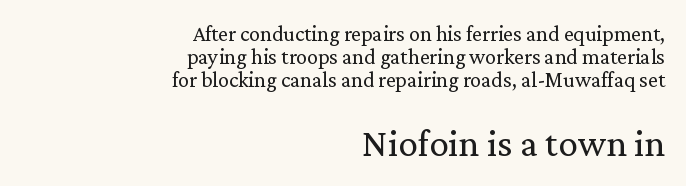
Q: Is the text bold? A: No.
Q: Is the text italic (slanted)? A: No, it is upright.
Q: Is the typeface a serif or a sans-serif typeface? A: Serif.
Q: Is the text underlined? A: No.
Q: How is the paragraph aligned? A: Right-aligned.
Q: Is the spacing between letters normal or unusually wide? A: Normal.
Q: Is the spacing between lines tight, normal or loose? A: Tight.
Q: Which block of text is set in a larger size, the first (top) or the second (bottom)? A: The second (bottom) one.
Q: Width (condensed, normal, or wide)? A: Normal.
Q: Stroke contrast? A: Medium.
Q: x-height? A: Medium.
Q: Monospaced? A: No.
